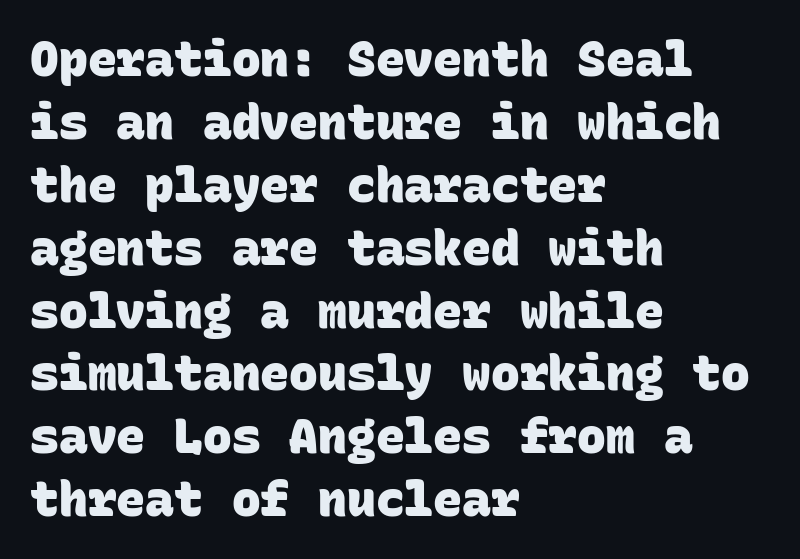
Here the designer chose a console-style face with uniform glyph widths. Compared with a centered layout, this one pins lines to the left instead. Is there much room between lines? A standard amount, neither cramped nor airy. Students, note that the glyphs here touch the page at normal intervals. Unmarked baselines from the first word to the last. Nope, no serifs anywhere on these letters.
